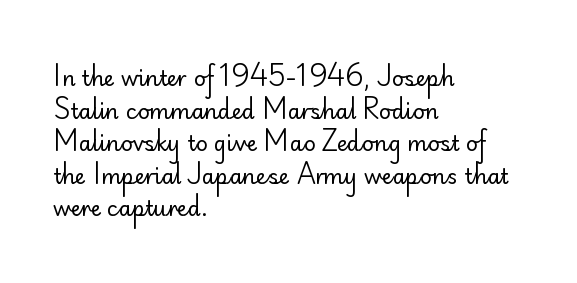
Q: Is the text bold? A: No.
Q: Is the text italic (slanted)? A: No, it is upright.
Q: Is the text underlined? A: No.
Q: How is the paragraph aligned? A: Left-aligned.
Q: Is the spacing between letters normal or unusually wide? A: Normal.
Q: Is the spacing between lines tight, normal or loose? A: Normal.
